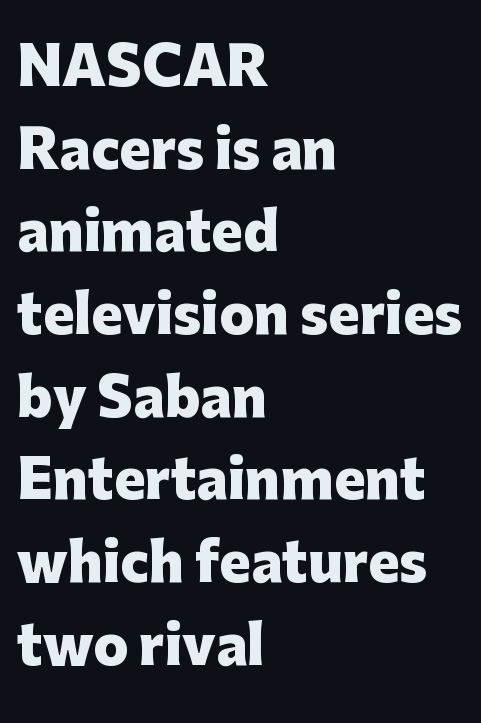
Is there any slant? The stems are plumb. Each line starts at the same left margin while the right side varies. Letterform terminals end flat and unadorned throughout the passage. Honestly, the row spacing looks completely unremarkable. You could not count columns in this text — the font is proportionally spaced. Students, note that the glyphs here touch the page at normal intervals.
